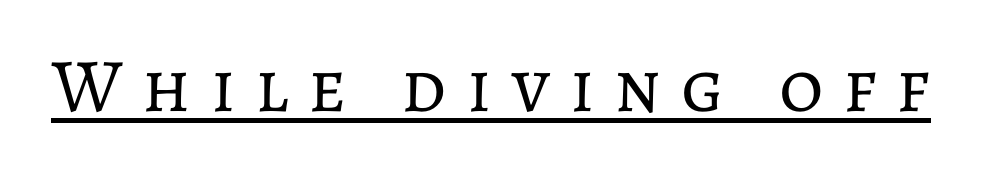
These characters rest on top of a visible drawn line. The face looks like a standard text weight, possibly lighter. A typesetter would call this proportional, since set widths differ per character. A typesetter would call this heavily tracked-out type. Nope, not italic — everything's standing straight.
